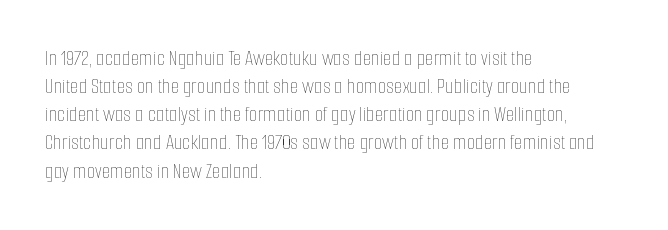
{"italic": "no", "bold": "no", "underline": "no", "align": "left", "line_spacing": "normal", "line_spacing_ratio": 1.28, "letter_spacing": "normal", "letter_spacing_em": 0.0, "glyph_px": 22}
